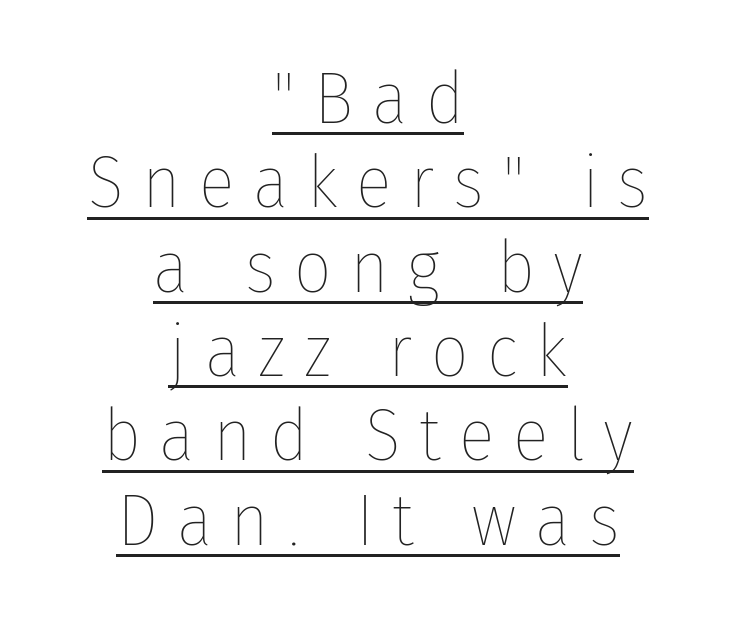
You could barely slide anything between these rows. The whitespace from short lines is split evenly between both sides. A quiet, ordinary-to-light weight characterises the typeface. No italicization has been applied; the sample stays upright.
